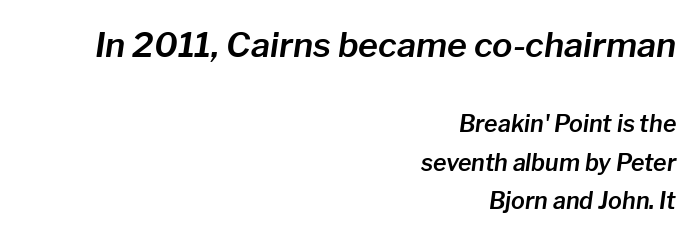
{"italic": "yes", "lean": "right", "slant_degrees": 8, "width": "normal", "stroke_contrast": "low", "x_height": "medium", "monospaced": "no", "underline": "no", "align": "right", "line_spacing": "normal", "line_spacing_ratio": 1.69, "letter_spacing": "normal", "letter_spacing_em": 0.0, "larger_block": "first", "size_ratio": 1.48, "glyph_px": 34}
